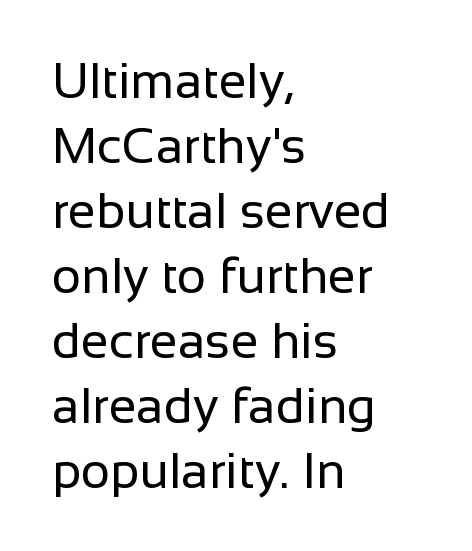
The font family rendered here belongs to the sans-serif group. Bold? No — there's no thickening of the strokes. Here the designer chose a conventional face with non-uniform glyph widths. The gap between lines stays unmarked. Normally led — the rows are evenly, conventionally spaced. Between one letter and the next there's only the usual sliver of space.
